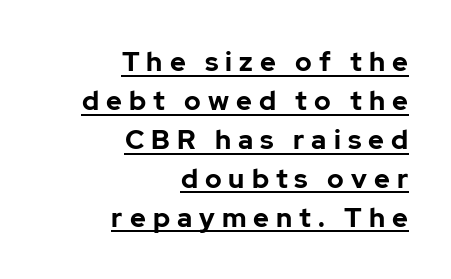
Q: Is the text bold? A: Yes.
Q: Is the text italic (slanted)? A: No, it is upright.
Q: Is the text underlined? A: Yes.
Q: How is the paragraph aligned? A: Right-aligned.
Q: Is the spacing between letters normal or unusually wide? A: Unusually wide.
Q: Is the spacing between lines tight, normal or loose? A: Normal.
